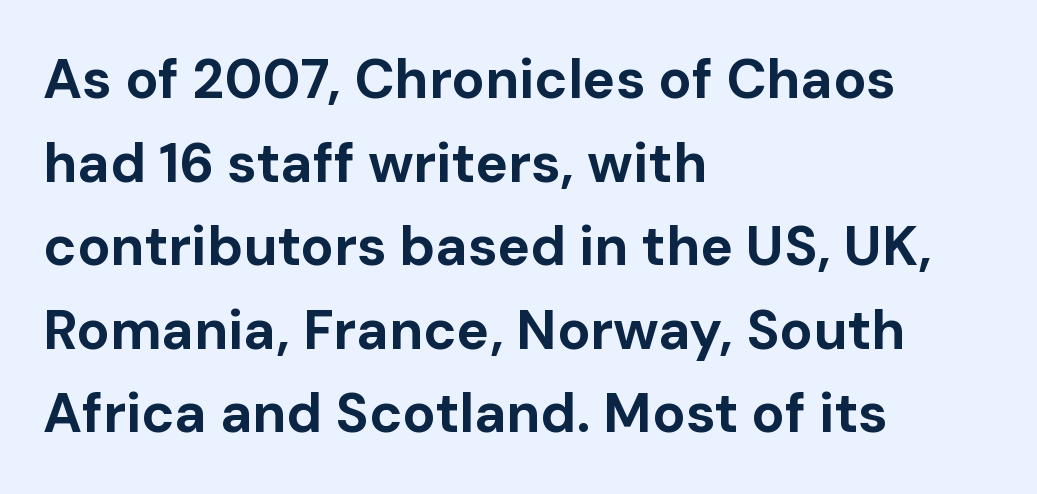
Layout note: lines flush left. Beneath every word, the page is bare. You'd pick this weight for a headline — it's a proper bold. Every stem runs plumb, perpendicular to the baseline.
